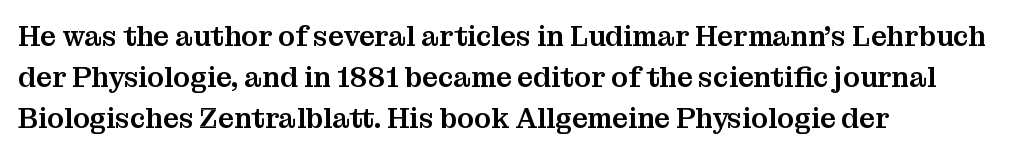
The image shows 28 px serif type, upright; set left-aligned, normal line spacing (1.47x), normal letter spacing, not underlined; medium stroke contrast and a medium x-height.
